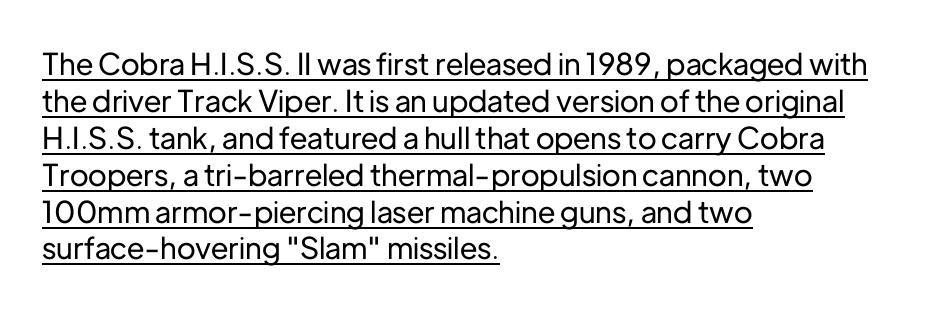
Q: Is the text italic (slanted)? A: No, it is upright.
Q: Is the typeface a serif or a sans-serif typeface? A: Sans-serif.
Q: Is the text underlined? A: Yes.
Q: How is the paragraph aligned? A: Left-aligned.
Q: Is the spacing between letters normal or unusually wide? A: Normal.
Q: Width (condensed, normal, or wide)? A: Normal.
Q: Stroke contrast? A: Low.
Q: x-height? A: Medium.
Q: Monospaced? A: No.
